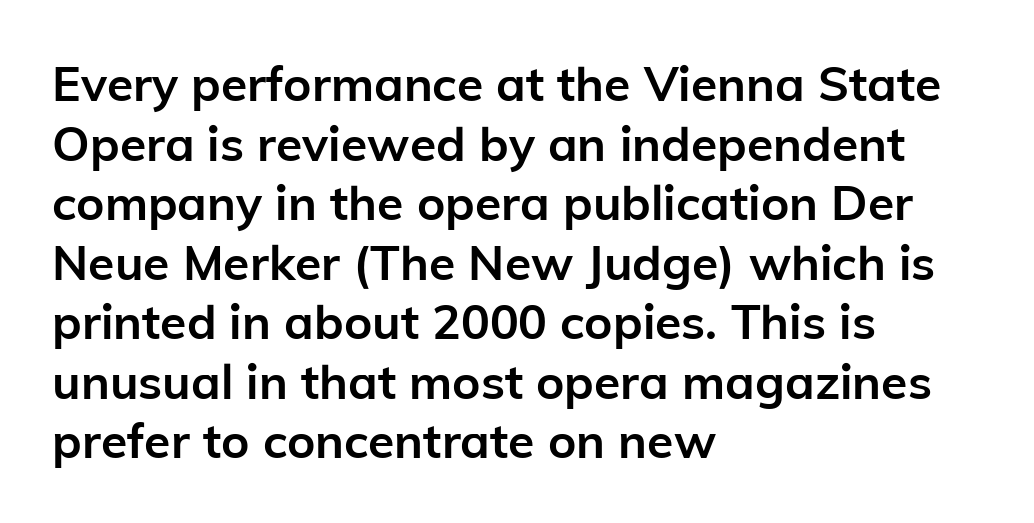
{"serif": "no", "italic": "no", "bold": "yes", "weight": "semibold", "width": "normal", "stroke_contrast": "low", "x_height": "medium", "monospaced": "no", "underline": "no", "align": "left", "line_spacing_ratio": 1.24, "letter_spacing": "normal", "letter_spacing_em": 0.0, "glyph_px": 48}
